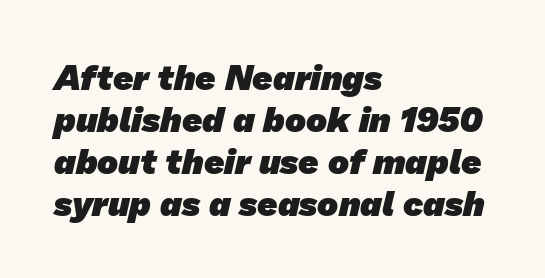
{"serif": "no", "bold": "yes", "weight": "heavy", "width": "normal", "stroke_contrast": "low", "x_height": "medium", "monospaced": "no", "underline": "no", "align": "left", "line_spacing_ratio": 1.2, "letter_spacing": "normal", "letter_spacing_em": 0.0, "glyph_px": 35}
